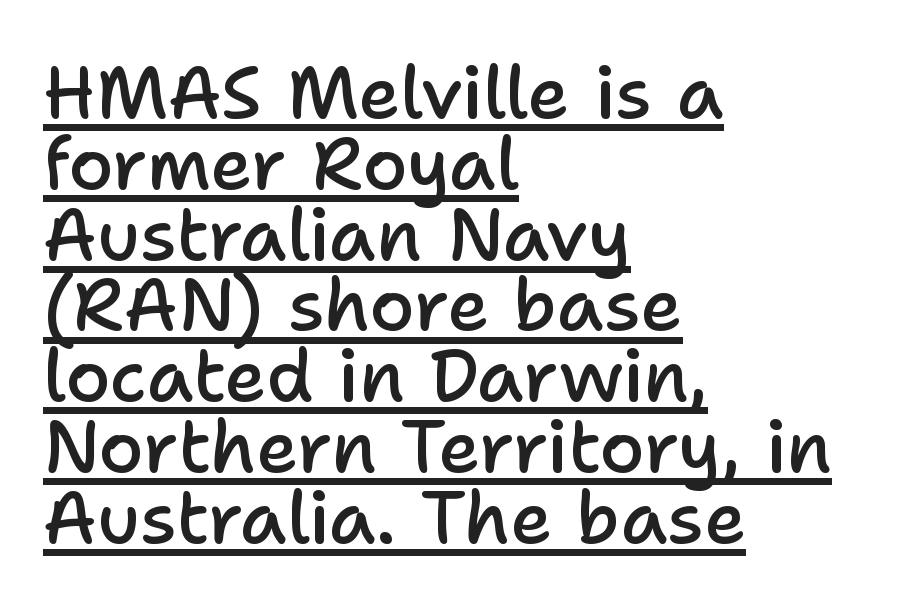
If you measured baseline to baseline, you'd find a short distance. Decoration check: the copy is underlined. This is roman type, the default non-slanted kind. The text was rendered using a sans face with plain stroke endings. Stems and bowls a touch heavier than normal — semibold.
